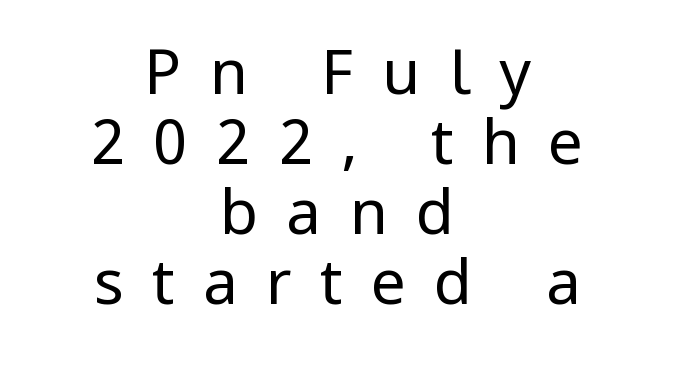
Q: Is the text bold? A: No.
Q: Is the text italic (slanted)? A: No, it is upright.
Q: Is the typeface a serif or a sans-serif typeface? A: Sans-serif.
Q: Is the text underlined? A: No.
Q: How is the paragraph aligned? A: Centered.
Q: Is the spacing between letters normal or unusually wide? A: Unusually wide.
Q: Is the spacing between lines tight, normal or loose? A: Tight.
Q: Width (condensed, normal, or wide)? A: Condensed.
Q: Stroke contrast? A: Low.
Q: x-height? A: Large.
Q: Monospaced? A: No.
